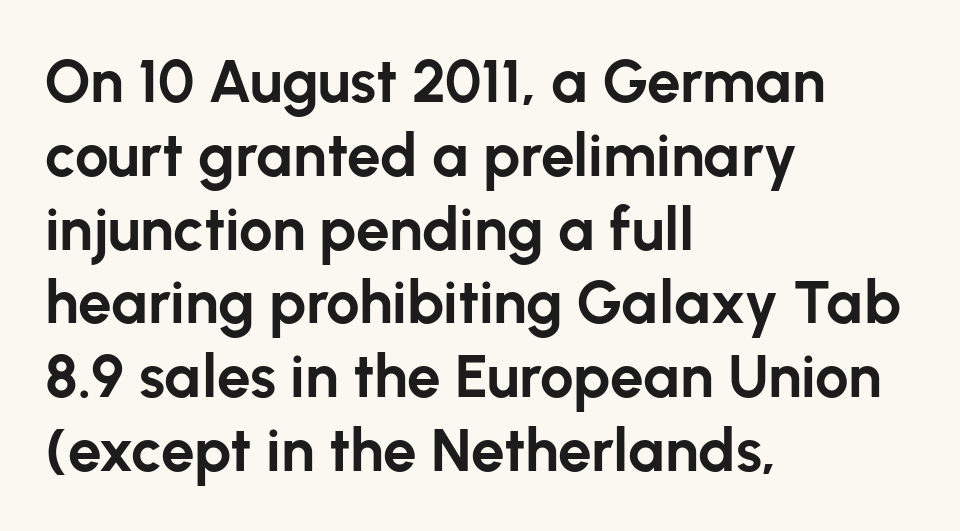
{"serif": "no", "italic": "no", "bold": "yes", "weight": "bold", "width": "normal", "stroke_contrast": "low", "x_height": "medium", "monospaced": "no", "underline": "no", "align": "left", "line_spacing_ratio": 1.23, "letter_spacing": "normal", "letter_spacing_em": 0.0, "glyph_px": 60}
